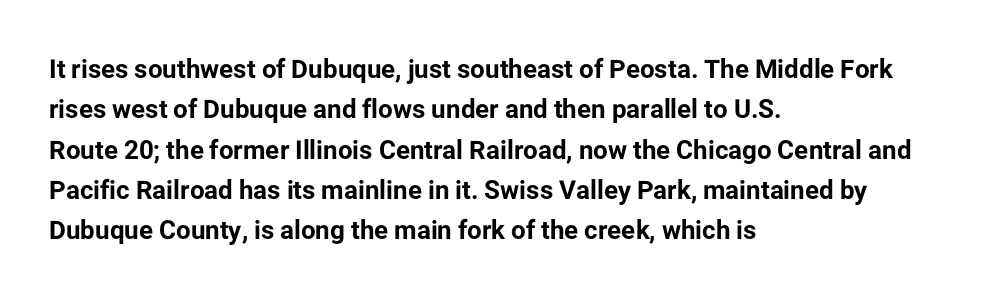
{"italic": "no", "bold": "yes", "underline": "no", "align": "left", "line_spacing": "normal", "line_spacing_ratio": 1.55, "letter_spacing": "normal", "letter_spacing_em": 0.0, "glyph_px": 26}
